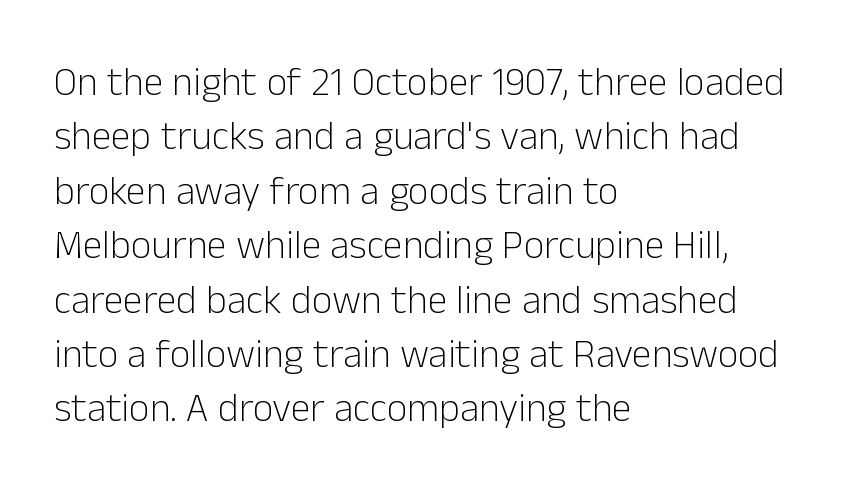
The image shows 40 px light sans-serif type, upright; set left-aligned, normal line spacing (1.36x), normal letter spacing, not underlined; low stroke contrast and a medium x-height.
